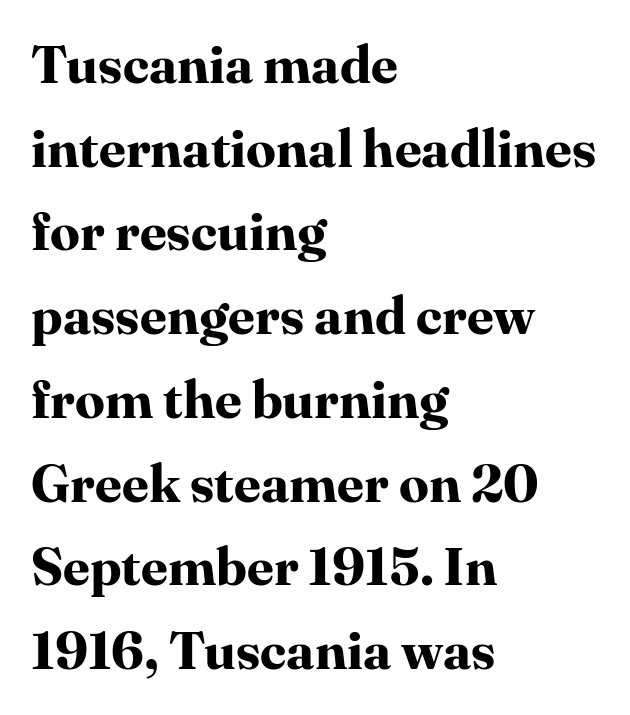
{"serif": "yes", "italic": "no", "bold": "yes", "weight": "bold", "width": "normal", "stroke_contrast": "high", "x_height": "medium", "monospaced": "no", "underline": "no", "align": "left", "line_spacing": "normal", "line_spacing_ratio": 1.58, "letter_spacing": "normal", "letter_spacing_em": 0.0, "glyph_px": 53}
